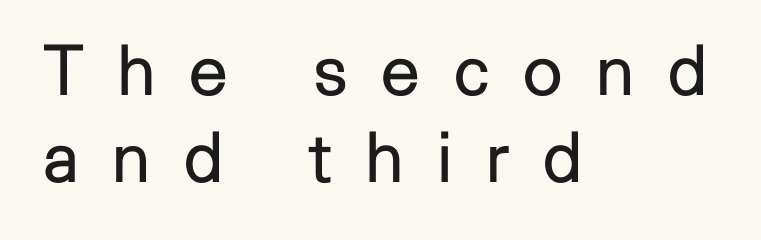
{"serif": "no", "italic": "no", "bold": "no", "weight": "regular", "width": "normal", "stroke_contrast": "low", "x_height": "medium", "monospaced": "no", "underline": "no", "align": "left", "line_spacing_ratio": 1.24, "letter_spacing": "wide", "letter_spacing_em": 0.48, "glyph_px": 70}
